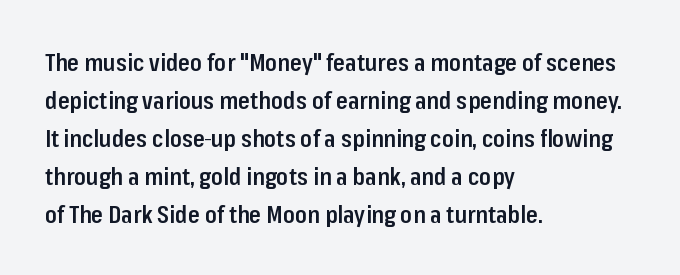
Type without underlining. The rendering keeps characters at their native spacing. It's the straight-up-and-down kind of type. Honestly, the row spacing looks completely unremarkable. One-word summary of the alignment: left. Semibold letterforms, between regular and bold.
